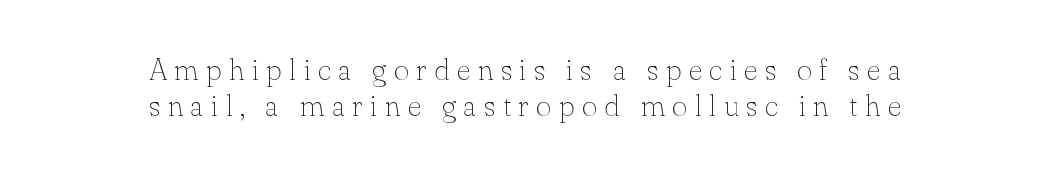
Q: Is the text bold? A: No.
Q: Is the text italic (slanted)? A: No, it is upright.
Q: Is the typeface a serif or a sans-serif typeface? A: Serif.
Q: Is the text underlined? A: No.
Q: How is the paragraph aligned? A: Centered.
Q: Is the spacing between letters normal or unusually wide? A: Unusually wide.
Q: Width (condensed, normal, or wide)? A: Normal.
Q: Stroke contrast? A: Low.
Q: x-height? A: Small.
Q: Monospaced? A: No.
